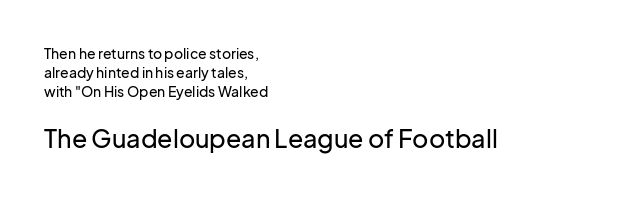
The image shows 25 px text type, upright; set left-aligned, normal line spacing (1.37x), normal letter spacing, not underlined; the second (bottom) block is 1.79x larger.
